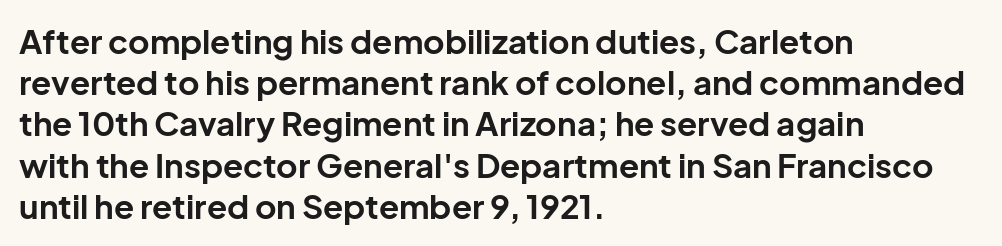
{"serif": "no", "italic": "no", "bold": "yes", "weight": "bold", "width": "normal", "stroke_contrast": "low", "x_height": "medium", "monospaced": "no", "underline": "no", "align": "left", "line_spacing": "normal", "line_spacing_ratio": 1.25, "letter_spacing": "normal", "letter_spacing_em": 0.0, "glyph_px": 33}
